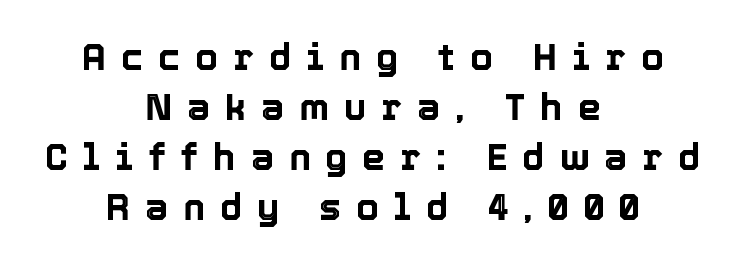
{"italic": "no", "width": "normal", "x_height": "medium", "monospaced": "no", "underline": "no", "align": "center", "line_spacing": "normal", "line_spacing_ratio": 1.35, "letter_spacing": "wide", "letter_spacing_em": 0.4, "glyph_px": 37}
